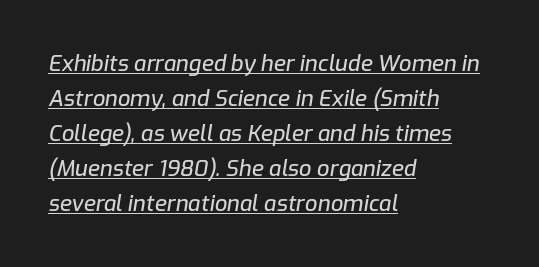
Regular leading. Italic: yes, the glyphs are oblique. The passage is arranged the way most books set body copy — flush left. Glance below the letters and you will spot a drawn line.
